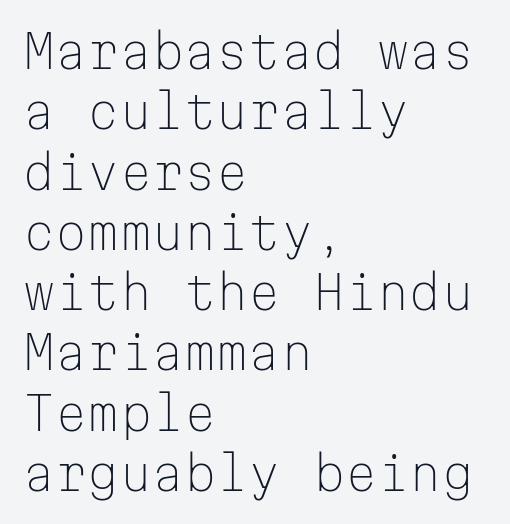
Q: Is the text bold? A: No.
Q: Is the text italic (slanted)? A: No, it is upright.
Q: Is the typeface a serif or a sans-serif typeface? A: Sans-serif.
Q: Is the text underlined? A: No.
Q: How is the paragraph aligned? A: Left-aligned.
Q: Is the spacing between letters normal or unusually wide? A: Normal.
Q: Is the spacing between lines tight, normal or loose? A: Normal.
Q: Width (condensed, normal, or wide)? A: Normal.
Q: Stroke contrast? A: Low.
Q: x-height? A: Medium.
Q: Monospaced? A: Yes.
